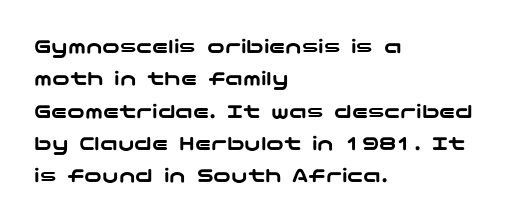
Q: Is the text italic (slanted)? A: No, it is upright.
Q: Is the text underlined? A: No.
Q: How is the paragraph aligned? A: Left-aligned.
Q: Is the spacing between letters normal or unusually wide? A: Normal.
Q: Is the spacing between lines tight, normal or loose? A: Normal.
